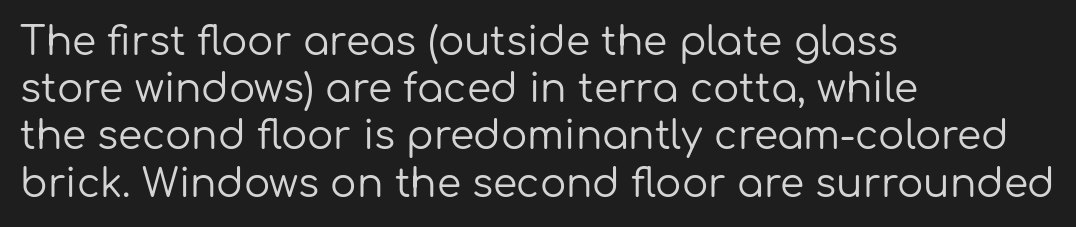
{"serif": "no", "italic": "no", "bold": "no", "weight": "regular", "width": "normal", "stroke_contrast": "low", "x_height": "medium", "monospaced": "no", "underline": "no", "align": "left", "line_spacing_ratio": 1.21, "letter_spacing": "normal", "letter_spacing_em": 0.0, "glyph_px": 39}
